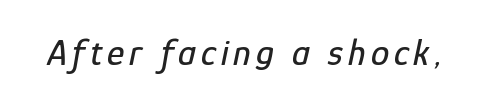
Q: Is the text italic (slanted)? A: Yes, it leans right by about 12 degrees.
Q: Is the text underlined? A: No.
Q: Width (condensed, normal, or wide)? A: Condensed.
Q: Stroke contrast? A: Low.
Q: x-height? A: Medium.
Q: Monospaced? A: No.
